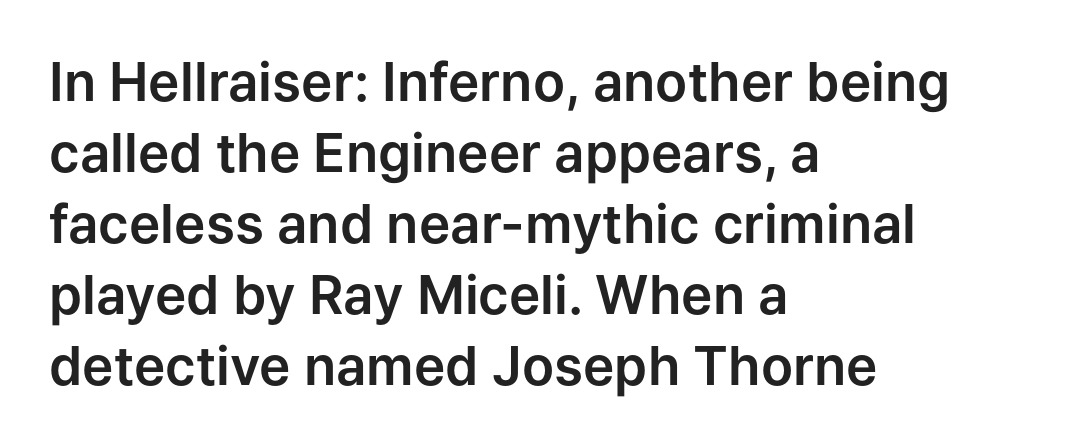
{"serif": "no", "italic": "no", "width": "normal", "stroke_contrast": "low", "x_height": "medium", "monospaced": "no", "underline": "no", "align": "left", "line_spacing": "normal", "line_spacing_ratio": 1.34, "letter_spacing": "normal", "letter_spacing_em": 0.0, "glyph_px": 53}
